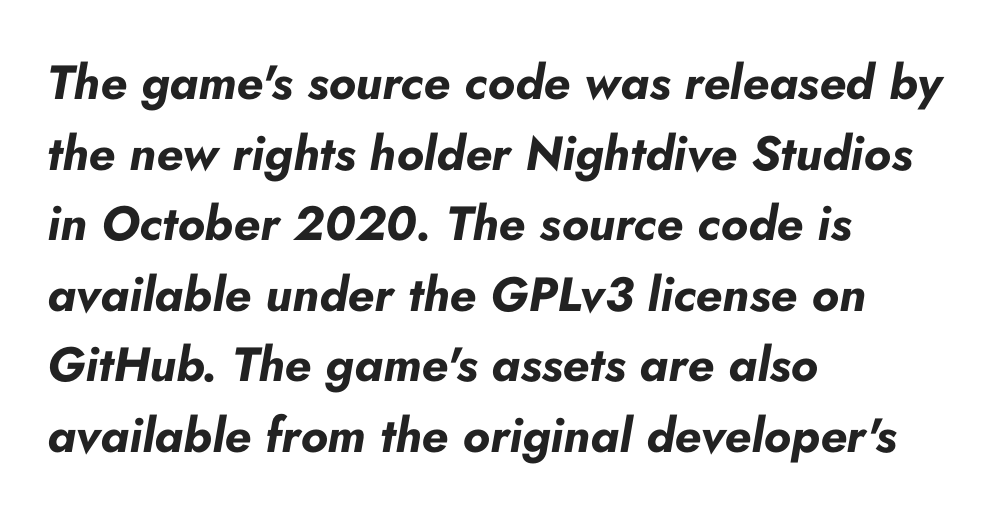
{"italic": "yes", "lean": "right", "slant_degrees": 10, "bold": "yes", "weight": "bold", "width": "normal", "stroke_contrast": "low", "x_height": "small", "monospaced": "no", "underline": "no", "align": "left", "line_spacing": "normal", "line_spacing_ratio": 1.47, "letter_spacing": "normal", "letter_spacing_em": 0.0, "glyph_px": 48}
